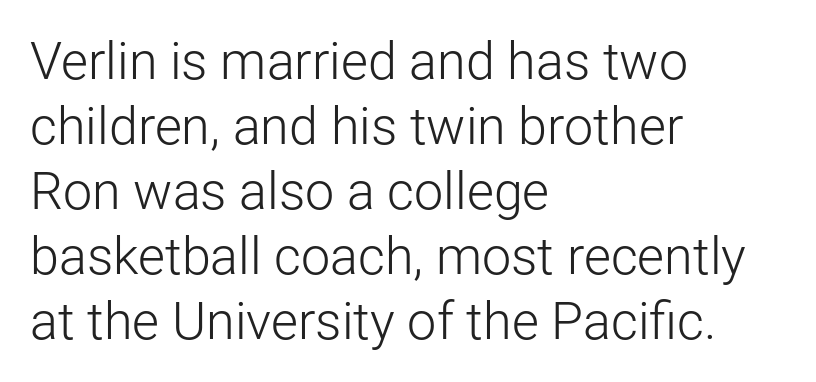
This rendering leaves character spacing at its baseline value. A typesetter would call this proportional, since set widths differ per character. Nobody drew a line under any word here. Vertical strokes here are truly vertical. Does the copy run flush right? No — it runs flush left.
